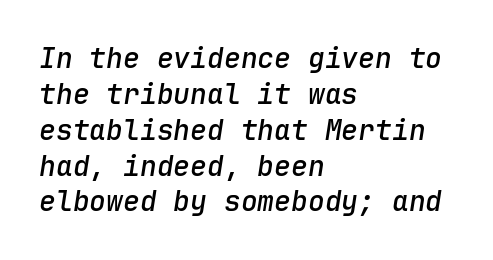
The image shows 28 px semibold type, italic (leaning right), monospaced; set left-aligned, normal line spacing (1.28x), normal letter spacing, not underlined; low stroke contrast and a medium x-height.
